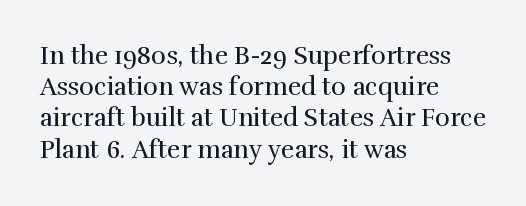
Spacing between characters is what you'd get straight out of the box. Ordinary non-slanted type is in use. The compositor pushed each line to the left boundary. Rows of type keep a routine distance in the vertical direction.
